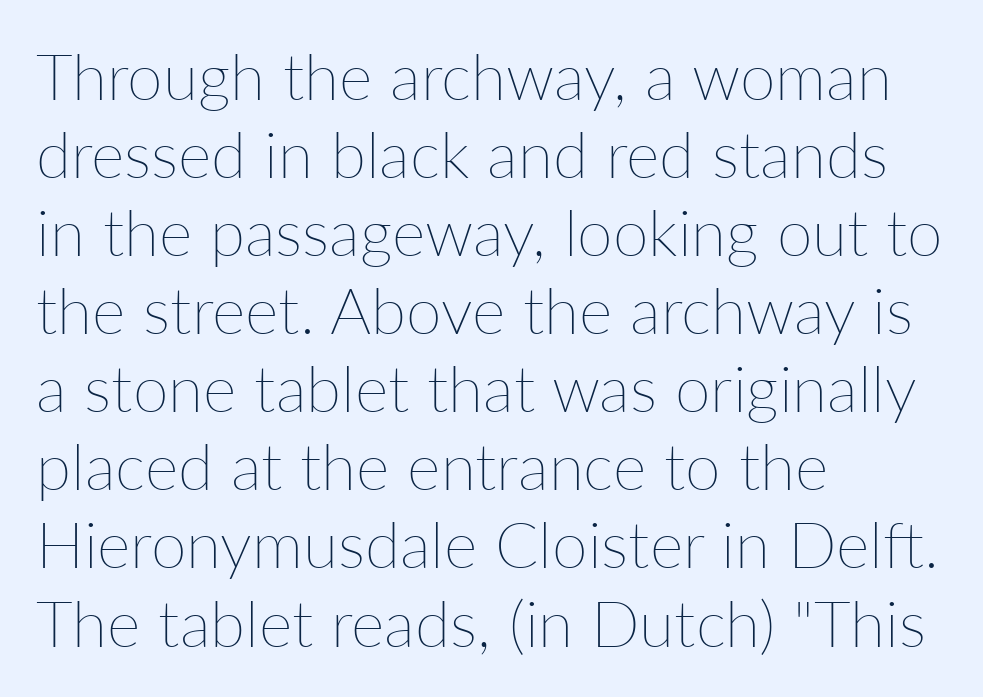
Stroke thickness stays within the range of a standard reading face or lighter. No extra tracking has been applied to these lines. The ragged edge is on the right, which tells us the setting is flush left. The area under the type is left untouched.
